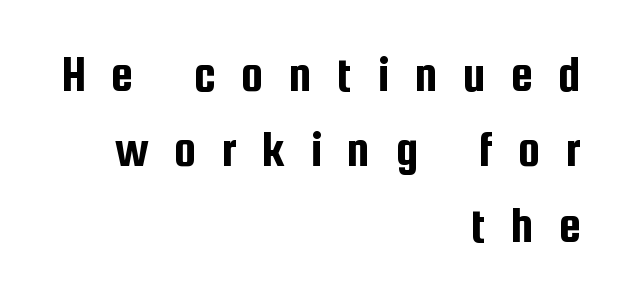
{"serif": "no", "italic": "no", "width": "condensed", "stroke_contrast": "low", "x_height": "medium", "monospaced": "no", "underline": "no", "align": "right", "line_spacing": "normal", "line_spacing_ratio": 1.48, "letter_spacing": "wide", "letter_spacing_em": 0.49, "glyph_px": 51}
